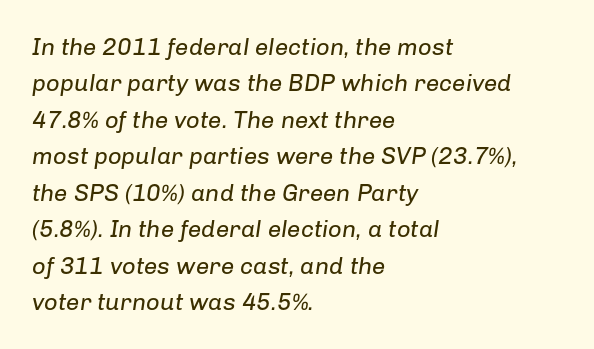
Q: Is the text bold? A: No.
Q: Is the text italic (slanted)? A: Yes, it leans right by about 8 degrees.
Q: Is the text underlined? A: No.
Q: How is the paragraph aligned? A: Left-aligned.
Q: Is the spacing between letters normal or unusually wide? A: Normal.
Q: Is the spacing between lines tight, normal or loose? A: Normal.
